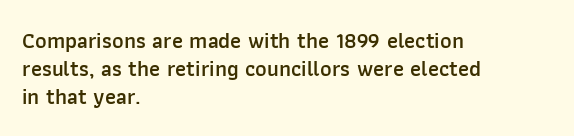
The image shows 22 px text type, upright; set left-aligned, normal line spacing (1.27x), normal letter spacing, not underlined.
